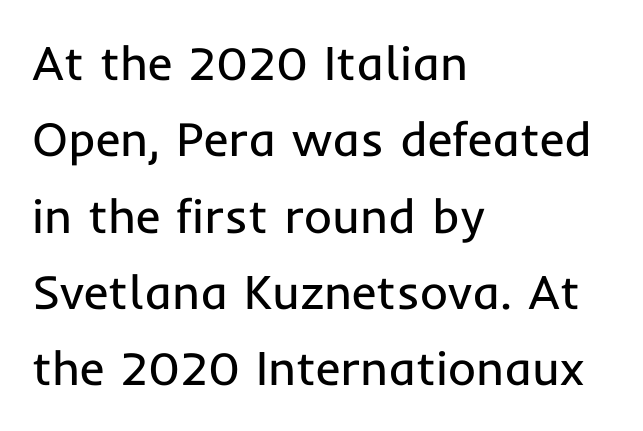
The image shows 48 px regular-weight sans-serif type, upright; set left-aligned, normal line spacing (1.59x), normal letter spacing, not underlined; low stroke contrast and a medium x-height.
